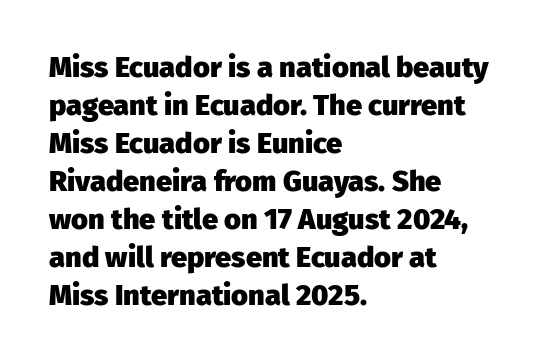
Q: Is the text bold? A: Yes.
Q: Is the text italic (slanted)? A: No, it is upright.
Q: Is the typeface a serif or a sans-serif typeface? A: Sans-serif.
Q: Is the text underlined? A: No.
Q: How is the paragraph aligned? A: Left-aligned.
Q: Is the spacing between letters normal or unusually wide? A: Normal.
Q: Is the spacing between lines tight, normal or loose? A: Normal.
Q: Width (condensed, normal, or wide)? A: Normal.
Q: Stroke contrast? A: Low.
Q: x-height? A: Medium.
Q: Monospaced? A: No.
